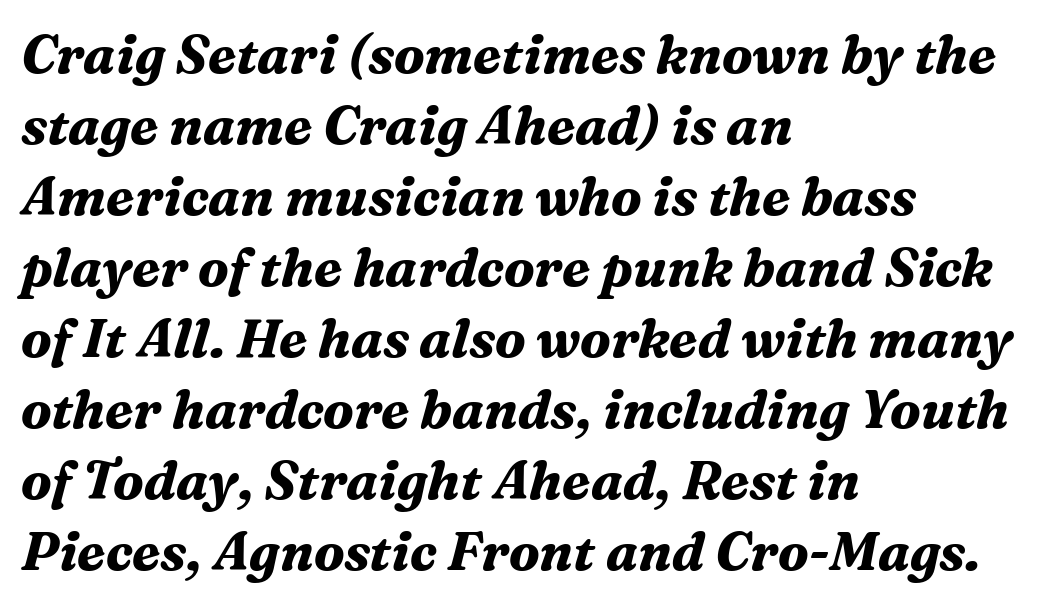
The axis of the letterforms is tilted away from vertical. These lines are set flush left with a ragged right edge. A normal amount of white space separates one row of letters from the next. Caption: bold face, heavy strokes. What kind of face is this? One with serifs.
